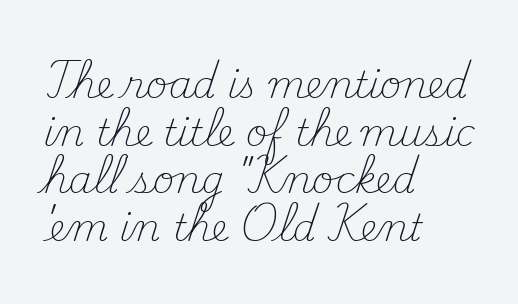
The image shows 37 px light serif type; set left-aligned, normal line spacing (1.29x), normal letter spacing, not underlined; medium stroke contrast and a small x-height.
